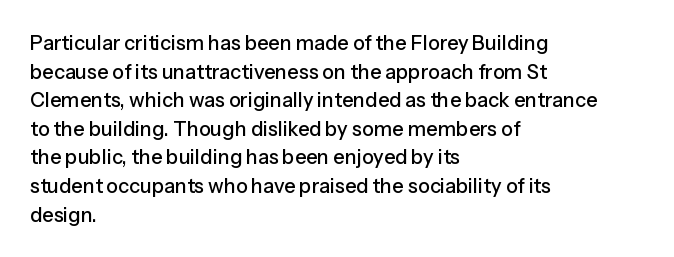
{"italic": "no", "underline": "no", "align": "left", "line_spacing": "normal", "line_spacing_ratio": 1.43, "letter_spacing": "normal", "letter_spacing_em": 0.0, "glyph_px": 20}
